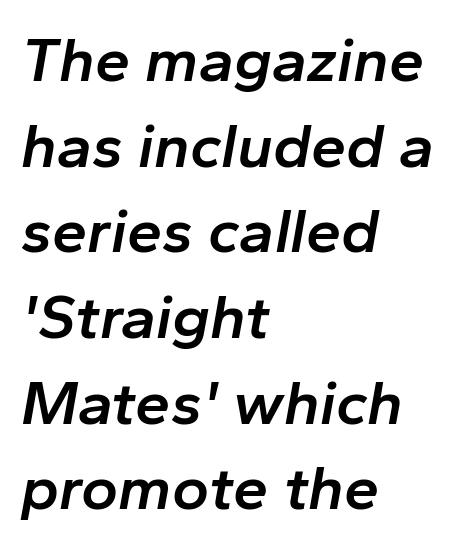
{"italic": "yes", "lean": "right", "slant_degrees": 10, "bold": "semi", "weight": "semibold", "width": "normal", "stroke_contrast": "low", "x_height": "medium", "monospaced": "no", "underline": "no", "align": "left", "line_spacing": "normal", "line_spacing_ratio": 1.36, "letter_spacing": "normal", "letter_spacing_em": 0.0, "glyph_px": 63}
